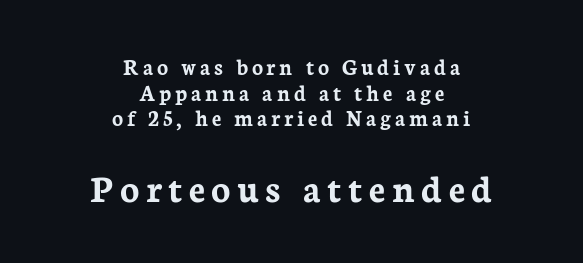
{"serif": "yes", "italic": "no", "bold": "yes", "weight": "semibold", "width": "normal", "stroke_contrast": "low", "x_height": "medium", "monospaced": "no", "underline": "no", "align": "center", "line_spacing": "tight", "line_spacing_ratio": 1.11, "larger_block": "second", "size_ratio": 1.74, "glyph_px": 40}
